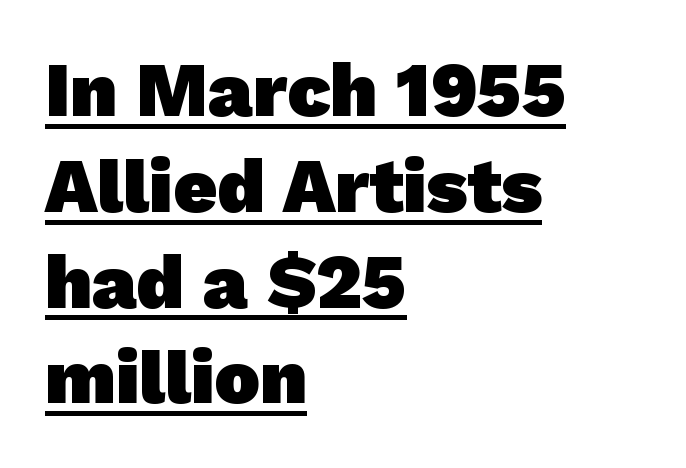
The image shows 76 px heavy sans-serif type; set left-aligned, normal line spacing (1.26x), normal letter spacing, underlined; low stroke contrast and a medium x-height.
